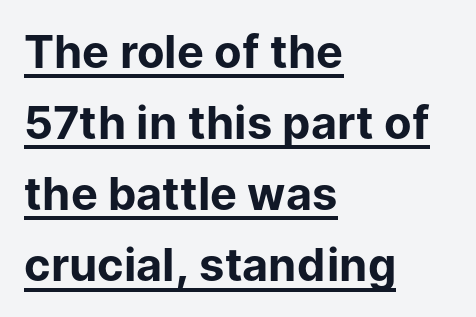
{"serif": "no", "italic": "no", "bold": "yes", "weight": "bold", "width": "normal", "stroke_contrast": "low", "x_height": "medium", "monospaced": "no", "underline": "yes", "align": "left", "line_spacing": "normal", "line_spacing_ratio": 1.58, "letter_spacing": "normal", "letter_spacing_em": 0.0, "glyph_px": 45}
